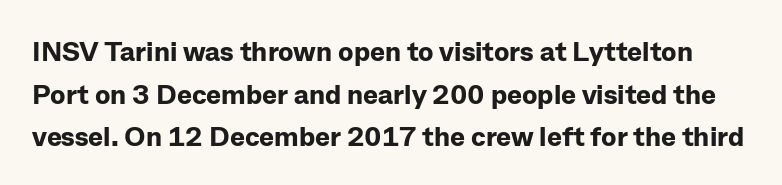
The image shows 28 px bold sans-serif type, upright; set normal line spacing (1.52x), normal letter spacing, not underlined; low stroke contrast and a medium x-height.
